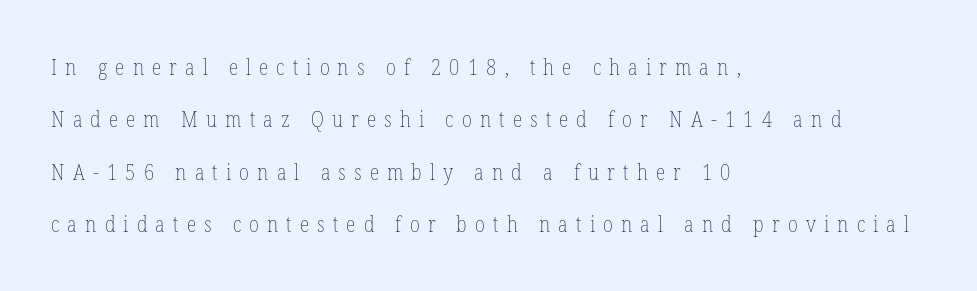
The image shows 22 px text type, upright; set left-aligned, loose line spacing (2.38x), unusually wide letter spacing (+0.37 em), not underlined.
